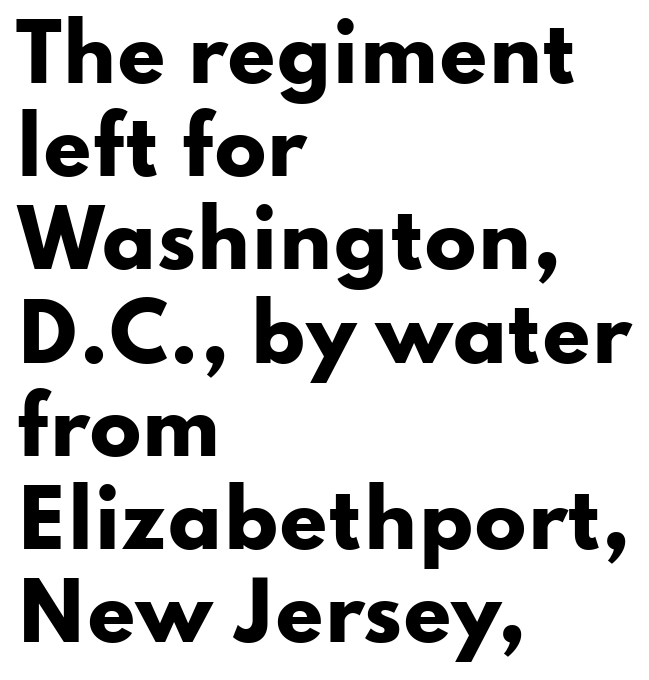
{"serif": "no", "italic": "no", "bold": "yes", "weight": "heavy", "width": "wide", "stroke_contrast": "low", "x_height": "small", "monospaced": "no", "underline": "no", "align": "left", "line_spacing_ratio": 1.21, "letter_spacing": "normal", "letter_spacing_em": 0.0, "glyph_px": 77}
